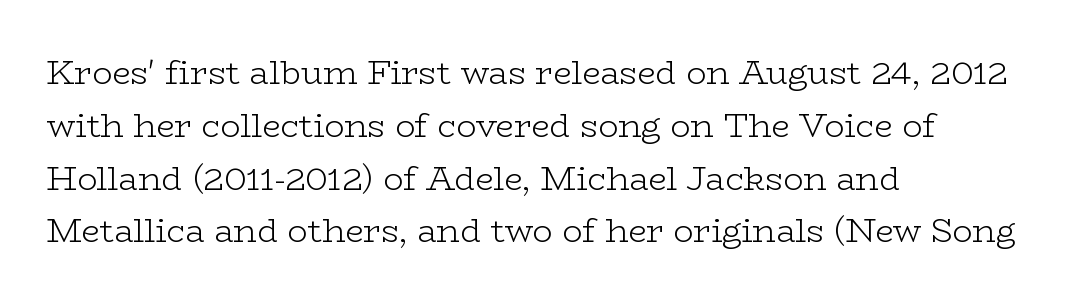
Q: Is the text bold? A: No.
Q: Is the text italic (slanted)? A: No, it is upright.
Q: Is the typeface a serif or a sans-serif typeface? A: Serif.
Q: Is the text underlined? A: No.
Q: How is the paragraph aligned? A: Left-aligned.
Q: Is the spacing between letters normal or unusually wide? A: Normal.
Q: Is the spacing between lines tight, normal or loose? A: Normal.
Q: Width (condensed, normal, or wide)? A: Wide.
Q: Stroke contrast? A: Low.
Q: x-height? A: Medium.
Q: Monospaced? A: No.
